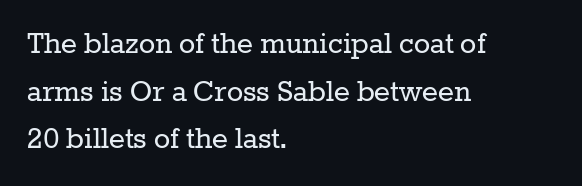
The glyphs are unaccompanied by any horizontal stroke below them. Heaviness? Minimal to ordinary, like unemphasized prose. Left-aligned paragraph, ragged on the right. Varying glyph widths throughout — classic text-font behaviour.
